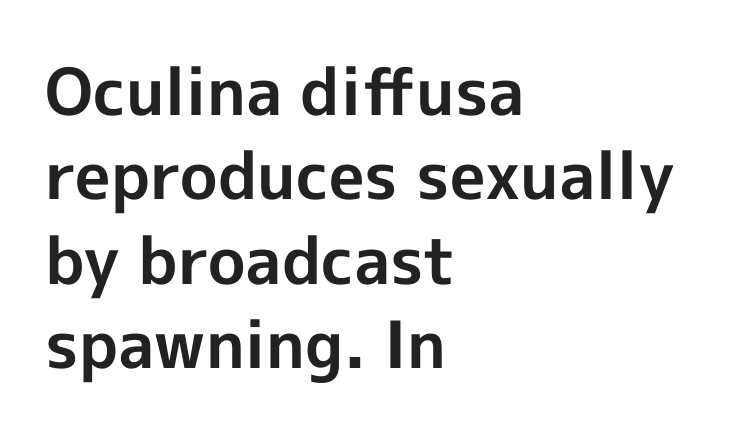
Q: Is the text bold? A: Yes.
Q: Is the text italic (slanted)? A: No, it is upright.
Q: Is the typeface a serif or a sans-serif typeface? A: Sans-serif.
Q: Is the text underlined? A: No.
Q: How is the paragraph aligned? A: Left-aligned.
Q: Is the spacing between letters normal or unusually wide? A: Normal.
Q: Is the spacing between lines tight, normal or loose? A: Normal.
Q: Width (condensed, normal, or wide)? A: Normal.
Q: x-height? A: Medium.
Q: Monospaced? A: No.
